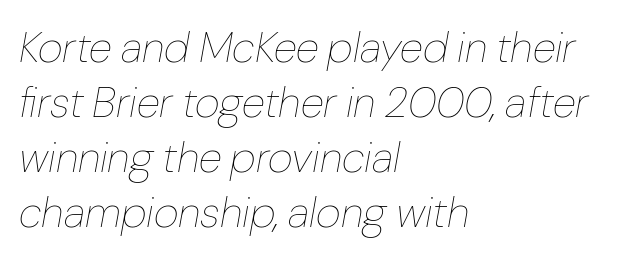
Horizontally, the lines are justified to the leading edge only. Style check: oblique. Each row of text sits above clean, open space. Proportional: the letters do not fall into vertical columns.
